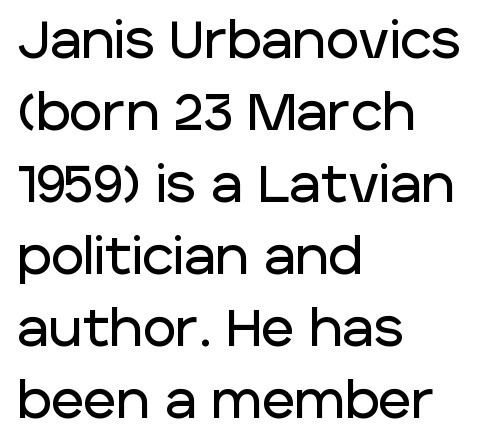
These lines are composed in type without serifs. Quick note: underline off. Do the characters align in a grid? No, the font is proportional. Caption: multi-line text, flush left, ragged right. The letterforms sit shoulder to shoulder at normal distance.
